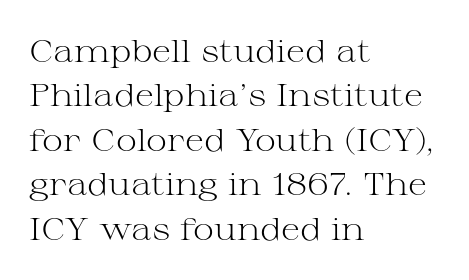
The image shows 32 px light, wide serif type, upright; set left-aligned, normal line spacing (1.39x), normal letter spacing, not underlined; medium stroke contrast and a medium x-height.
